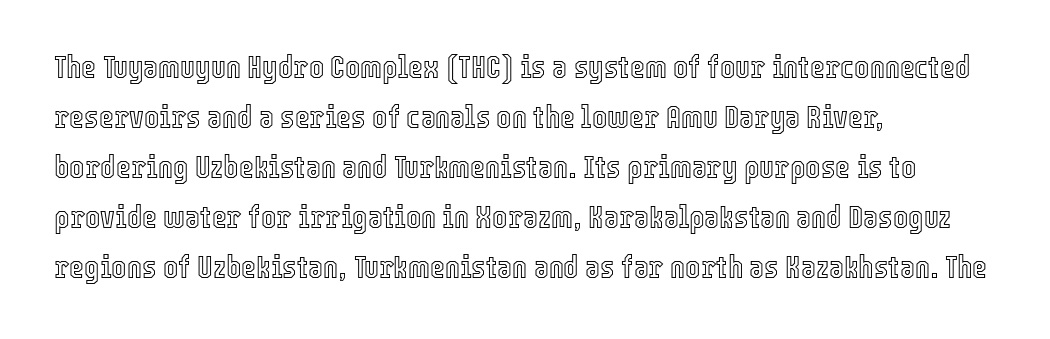
Q: Is the text italic (slanted)? A: No, it is upright.
Q: Is the text underlined? A: No.
Q: How is the paragraph aligned? A: Left-aligned.
Q: Is the spacing between letters normal or unusually wide? A: Normal.
Q: Is the spacing between lines tight, normal or loose? A: Normal.
Q: Width (condensed, normal, or wide)? A: Condensed.
Q: x-height? A: Medium.
Q: Monospaced? A: No.
